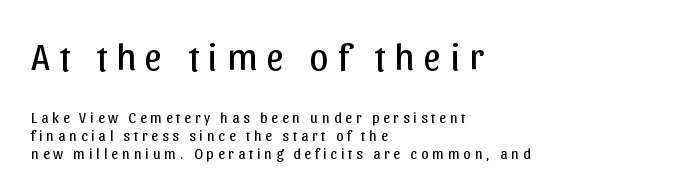
{"serif": "no", "italic": "no", "bold": "no", "weight": "regular", "width": "normal", "stroke_contrast": "low", "x_height": "medium", "monospaced": "no", "underline": "no", "align": "left", "line_spacing_ratio": 1.2, "letter_spacing": "wide", "letter_spacing_em": 0.25, "larger_block": "first", "size_ratio": 2.53, "glyph_px": 38}
